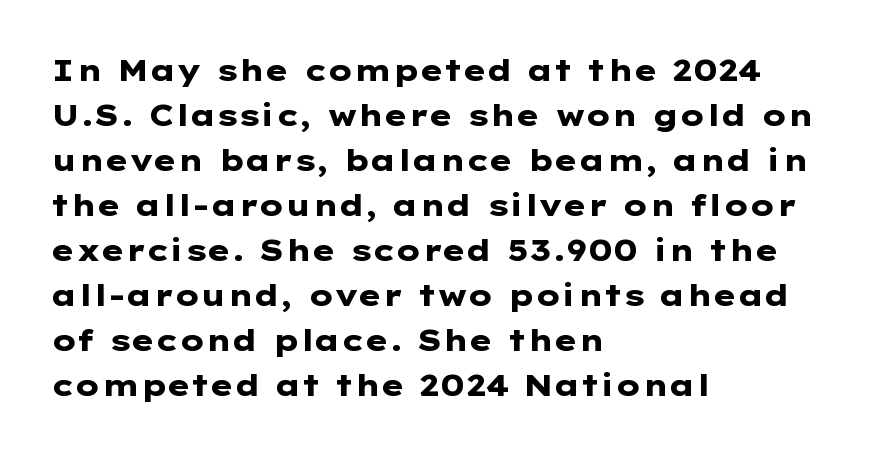
No word sits above an underline. Weight: bold. Style check: upright. Compared with typical body copy, the letter spacing here is the same. In terms of leading, this rendering sits right in the middle. The lines in this sample share a left origin and differ only in where they stop.
